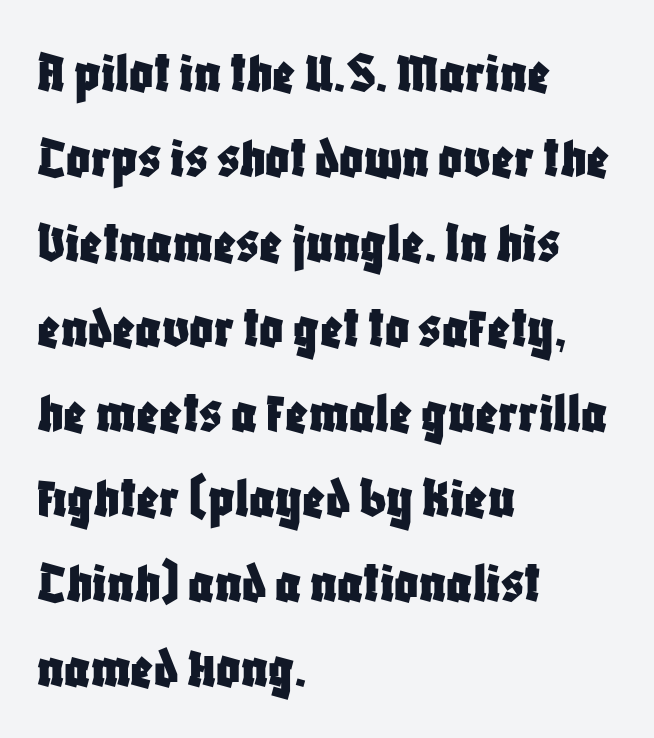
The image shows 59 px condensed sans-serif type, upright; set left-aligned, normal line spacing (1.44x), normal letter spacing, not underlined; low stroke contrast and a large x-height.
